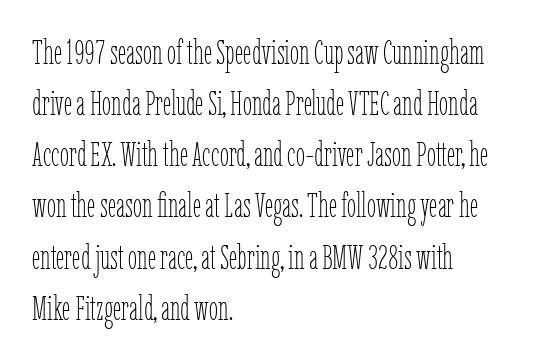
The passage shown is not bold in any degree. Lines of text with bare space underneath. Line beginnings align vertically; line endings do not. This rendering leaves character spacing at its baseline value. Whoever set this chose a conventional vertical rhythm.
